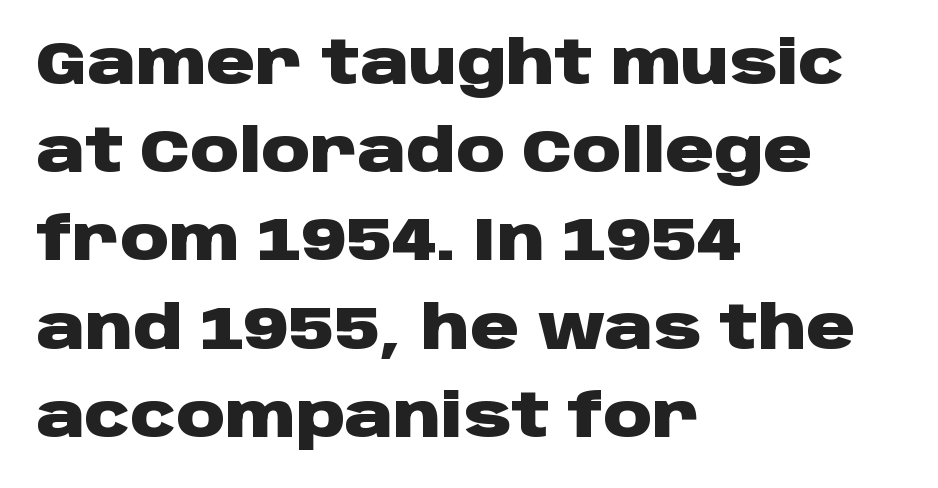
Q: Is the text bold? A: Yes.
Q: Is the text italic (slanted)? A: No, it is upright.
Q: Is the typeface a serif or a sans-serif typeface? A: Sans-serif.
Q: Is the text underlined? A: No.
Q: How is the paragraph aligned? A: Left-aligned.
Q: Is the spacing between letters normal or unusually wide? A: Normal.
Q: Is the spacing between lines tight, normal or loose? A: Normal.
Q: Width (condensed, normal, or wide)? A: Wide.
Q: Stroke contrast? A: Low.
Q: x-height? A: Large.
Q: Monospaced? A: No.
